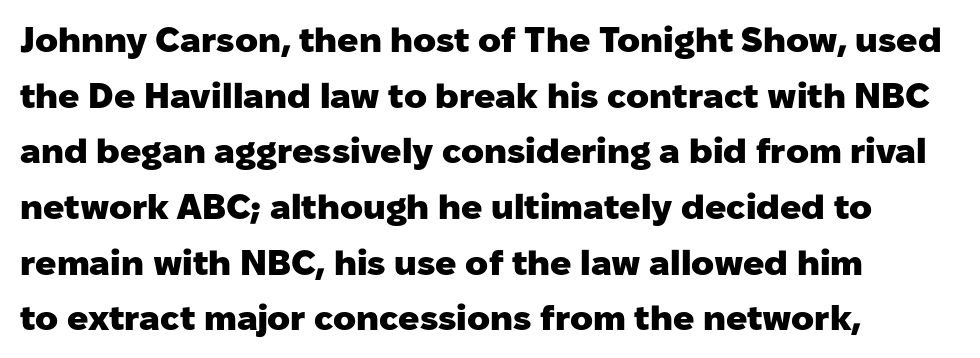
{"serif": "no", "italic": "no", "bold": "yes", "weight": "heavy", "width": "normal", "stroke_contrast": "low", "x_height": "medium", "monospaced": "no", "underline": "no", "align": "left", "line_spacing": "normal", "line_spacing_ratio": 1.59, "letter_spacing": "normal", "letter_spacing_em": 0.0, "glyph_px": 35}
